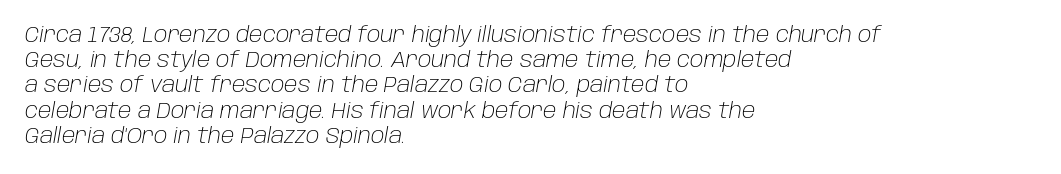
{"italic": "yes", "lean": "right", "slant_degrees": 10, "bold": "no", "underline": "no", "align": "left", "line_spacing_ratio": 1.2, "letter_spacing": "normal", "letter_spacing_em": 0.0, "glyph_px": 21}
